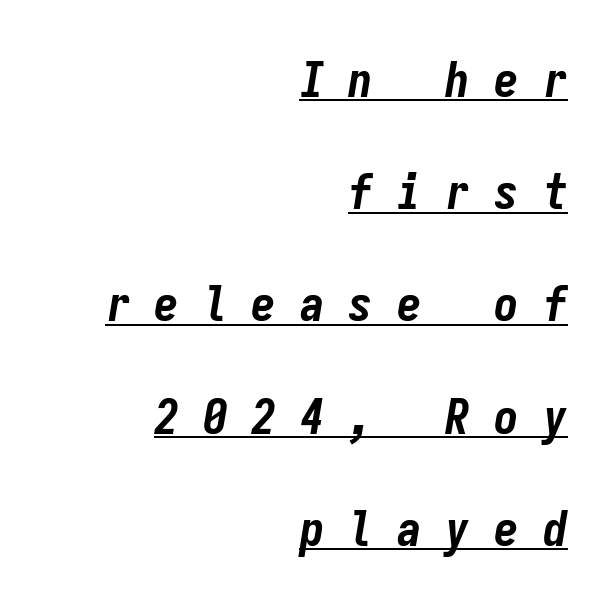
Q: Is the text bold? A: Yes.
Q: Is the text italic (slanted)? A: Yes, it leans right by about 9 degrees.
Q: Is the text underlined? A: Yes.
Q: How is the paragraph aligned? A: Right-aligned.
Q: Is the spacing between letters normal or unusually wide? A: Unusually wide.
Q: Is the spacing between lines tight, normal or loose? A: Loose.
Q: Width (condensed, normal, or wide)? A: Condensed.
Q: Stroke contrast? A: Low.
Q: x-height? A: Medium.
Q: Monospaced? A: Yes.
